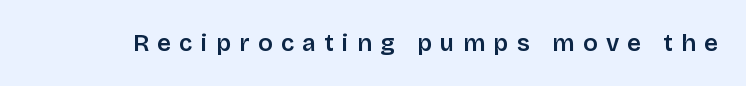
The image shows 24 px text type, upright; set unusually wide letter spacing (+0.35 em), not underlined.
